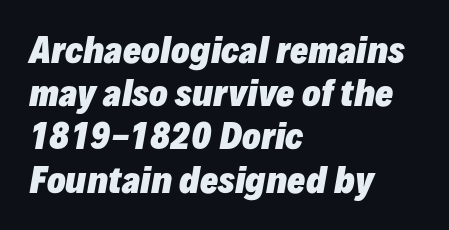
Q: Is the text bold? A: Yes.
Q: Is the text italic (slanted)? A: Yes, it leans right by about 10 degrees.
Q: Is the text underlined? A: No.
Q: How is the paragraph aligned? A: Left-aligned.
Q: Is the spacing between letters normal or unusually wide? A: Normal.
Q: Is the spacing between lines tight, normal or loose? A: Normal.
Q: Width (condensed, normal, or wide)? A: Normal.
Q: Stroke contrast? A: Low.
Q: x-height? A: Medium.
Q: Monospaced? A: No.
